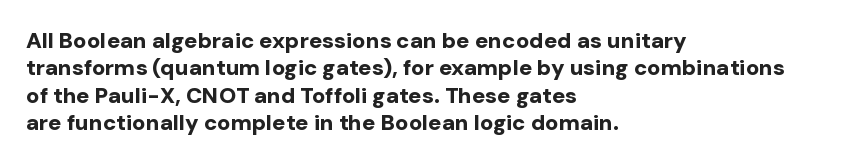
Only glyphs here, with clear space below each row. The type sits square on the baseline with zero lean. Short note: letters normally spaced. Summary of vertical rhythm: regular, with standard interline spacing. Thick stems and heavy bowls — unmistakably bold. Short and long lines alike share a common starting point at left.
